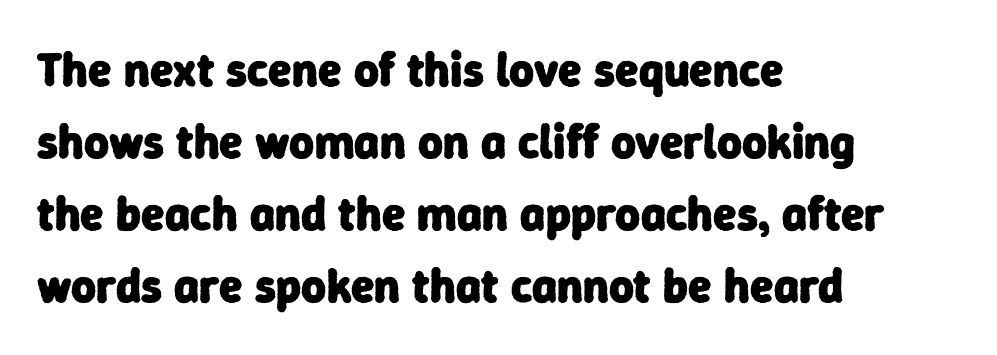
Q: Is the text bold? A: Yes.
Q: Is the typeface a serif or a sans-serif typeface? A: Sans-serif.
Q: Is the text underlined? A: No.
Q: How is the paragraph aligned? A: Left-aligned.
Q: Is the spacing between letters normal or unusually wide? A: Normal.
Q: Is the spacing between lines tight, normal or loose? A: Normal.
Q: Width (condensed, normal, or wide)? A: Normal.
Q: Stroke contrast? A: Low.
Q: x-height? A: Medium.
Q: Monospaced? A: No.
